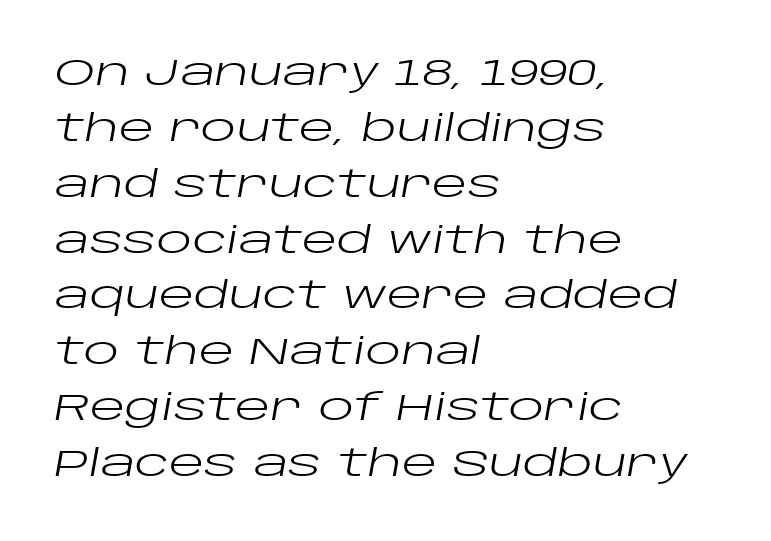
{"italic": "yes", "lean": "right", "slant_degrees": 10, "bold": "no", "weight": "regular", "width": "wide", "stroke_contrast": "low", "x_height": "large", "monospaced": "no", "underline": "no", "align": "left", "line_spacing": "normal", "line_spacing_ratio": 1.51, "letter_spacing": "normal", "letter_spacing_em": 0.0, "glyph_px": 37}
